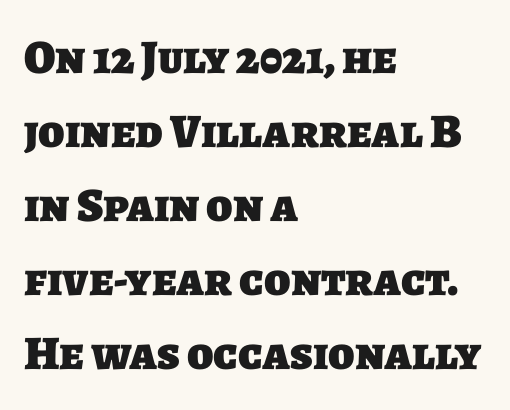
Q: Is the text bold? A: Yes.
Q: Is the typeface a serif or a sans-serif typeface? A: Sans-serif.
Q: Is the text underlined? A: No.
Q: How is the paragraph aligned? A: Left-aligned.
Q: Is the spacing between letters normal or unusually wide? A: Normal.
Q: Is the spacing between lines tight, normal or loose? A: Normal.
Q: Width (condensed, normal, or wide)? A: Normal.
Q: Stroke contrast? A: Low.
Q: x-height? A: Large.
Q: Monospaced? A: No.
